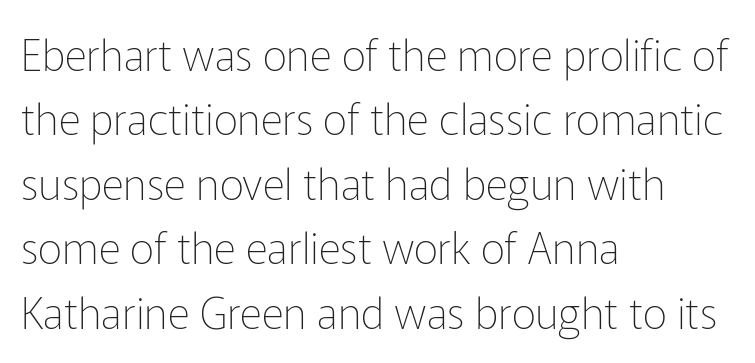
Visually the block forms a straight wall on the left and a jagged coastline on the right. This rendering features lettering with no underline. Weight class: somewhere from thin through regular. Is there much room between lines? A standard amount, neither cramped nor airy.
